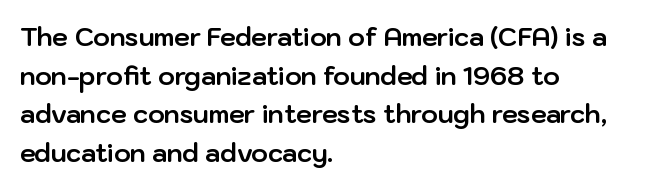
The image shows 25 px bold type, upright; set left-aligned, normal line spacing (1.55x), normal letter spacing, not underlined.
